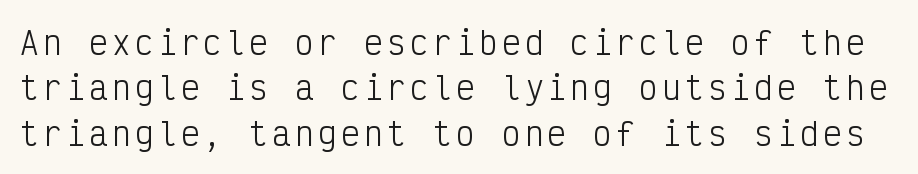
Q: Is the text bold? A: No.
Q: Is the text italic (slanted)? A: No, it is upright.
Q: Is the typeface a serif or a sans-serif typeface? A: Sans-serif.
Q: Is the text underlined? A: No.
Q: Is the spacing between lines tight, normal or loose? A: Normal.
Q: Width (condensed, normal, or wide)? A: Condensed.
Q: Stroke contrast? A: Low.
Q: x-height? A: Medium.
Q: Monospaced? A: Yes.
